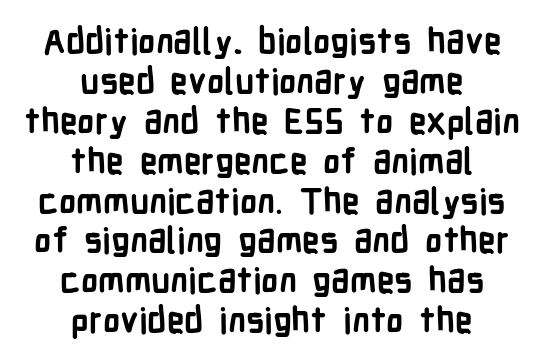
The image shows 35 px semibold, condensed sans-serif type, upright; set centered, tight line spacing (1.14x), normal letter spacing, not underlined; low stroke contrast and a medium x-height.
